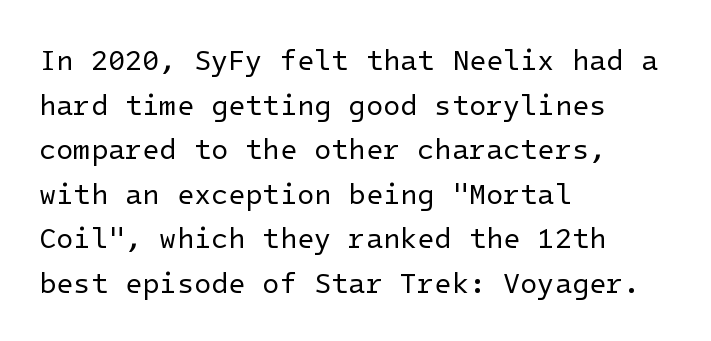
{"serif": "no", "italic": "no", "bold": "no", "weight": "regular", "width": "normal", "stroke_contrast": "low", "x_height": "medium", "underline": "no", "align": "left", "line_spacing": "normal", "line_spacing_ratio": 1.59, "letter_spacing": "normal", "letter_spacing_em": 0.0, "glyph_px": 28}
